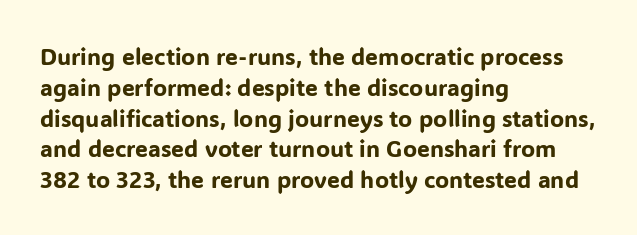
The image shows 23 px text type, upright; set left-aligned, normal line spacing (1.34x), normal letter spacing, not underlined.
